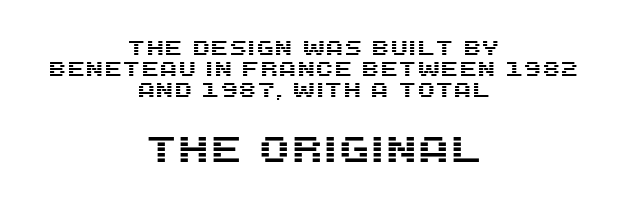
{"serif": "no", "italic": "no", "width": "normal", "stroke_contrast": "medium", "x_height": "large", "monospaced": "no", "underline": "no", "align": "center", "line_spacing": "tight", "line_spacing_ratio": 0.99, "letter_spacing": "normal", "letter_spacing_em": 0.0, "larger_block": "second", "size_ratio": 1.76, "glyph_px": 37}
